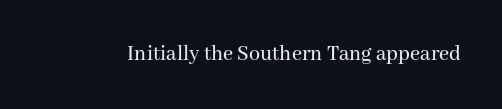
{"italic": "no", "underline": "no", "letter_spacing": "normal", "letter_spacing_em": 0.0, "glyph_px": 22}
